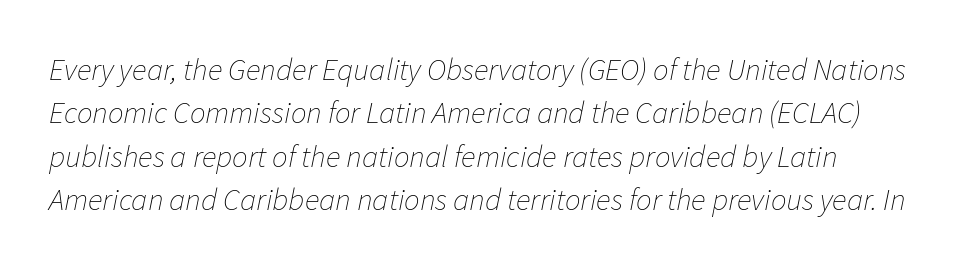
The image shows 31 px thin type, italic (leaning right); set normal line spacing (1.4x), normal letter spacing, not underlined; low stroke contrast and a medium x-height.
